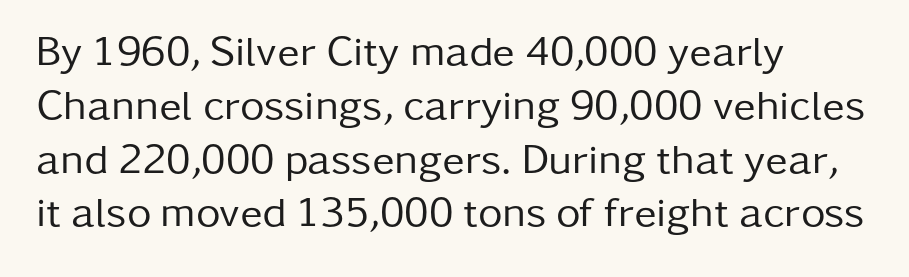
Q: Is the text bold? A: No.
Q: Is the text italic (slanted)? A: No, it is upright.
Q: Is the typeface a serif or a sans-serif typeface? A: Sans-serif.
Q: Is the text underlined? A: No.
Q: How is the paragraph aligned? A: Left-aligned.
Q: Is the spacing between letters normal or unusually wide? A: Normal.
Q: Is the spacing between lines tight, normal or loose? A: Normal.
Q: Width (condensed, normal, or wide)? A: Normal.
Q: Stroke contrast? A: Low.
Q: x-height? A: Medium.
Q: Monospaced? A: No.
